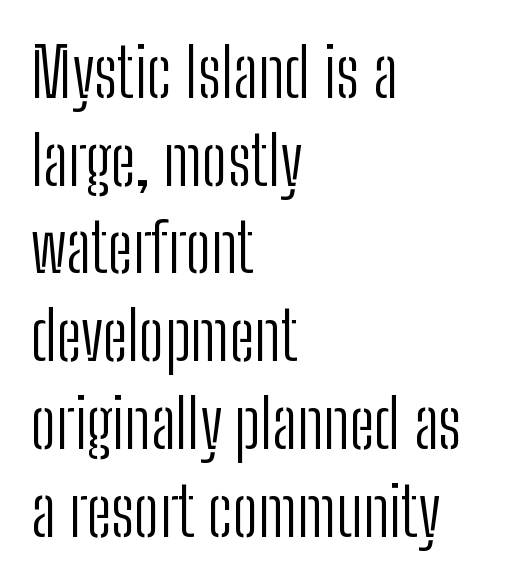
Q: Is the text bold? A: No.
Q: Is the text italic (slanted)? A: No, it is upright.
Q: Is the typeface a serif or a sans-serif typeface? A: Sans-serif.
Q: Is the text underlined? A: No.
Q: How is the paragraph aligned? A: Left-aligned.
Q: Is the spacing between letters normal or unusually wide? A: Normal.
Q: Is the spacing between lines tight, normal or loose? A: Normal.
Q: Width (condensed, normal, or wide)? A: Condensed.
Q: Stroke contrast? A: Low.
Q: x-height? A: Medium.
Q: Monospaced? A: No.
